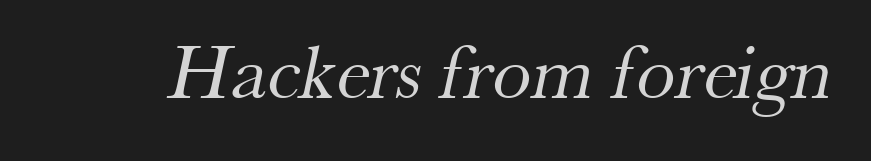
Q: Is the text bold? A: No.
Q: Is the typeface a serif or a sans-serif typeface? A: Serif.
Q: Is the text underlined? A: No.
Q: Is the spacing between letters normal or unusually wide? A: Normal.
Q: Width (condensed, normal, or wide)? A: Normal.
Q: Stroke contrast? A: Medium.
Q: x-height? A: Small.
Q: Monospaced? A: No.
